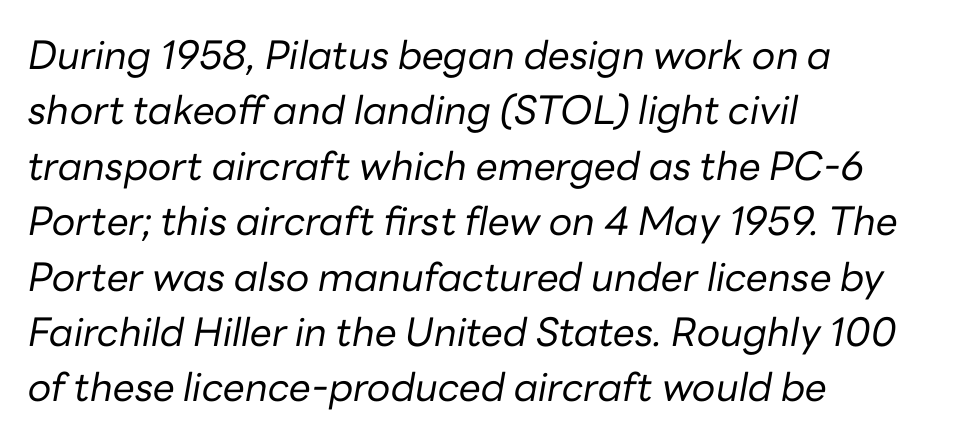
Q: Is the text bold? A: No.
Q: Is the text italic (slanted)? A: Yes, it leans right by about 10 degrees.
Q: Is the text underlined? A: No.
Q: How is the paragraph aligned? A: Left-aligned.
Q: Is the spacing between letters normal or unusually wide? A: Normal.
Q: Is the spacing between lines tight, normal or loose? A: Normal.
Q: Width (condensed, normal, or wide)? A: Normal.
Q: Stroke contrast? A: Low.
Q: x-height? A: Medium.
Q: Monospaced? A: No.
